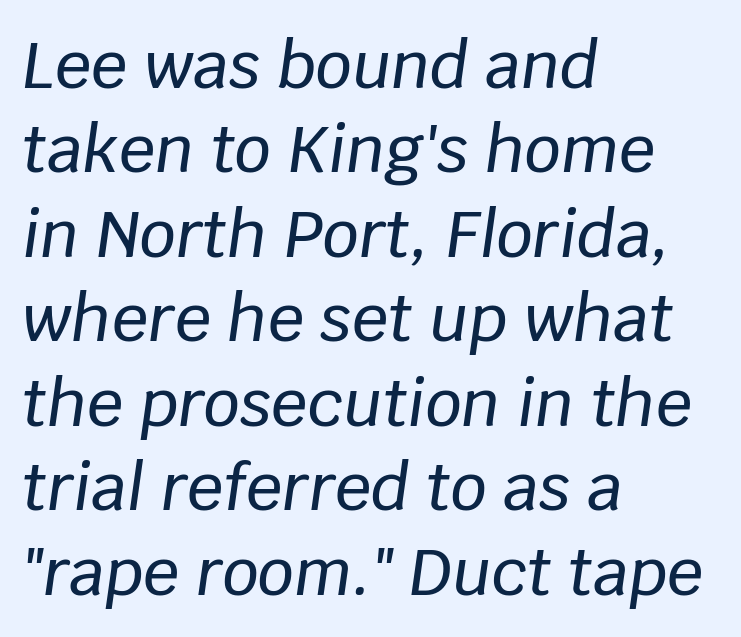
Q: Is the text italic (slanted)? A: Yes, it leans right by about 8 degrees.
Q: Is the text underlined? A: No.
Q: How is the paragraph aligned? A: Left-aligned.
Q: Is the spacing between letters normal or unusually wide? A: Normal.
Q: Is the spacing between lines tight, normal or loose? A: Normal.
Q: Width (condensed, normal, or wide)? A: Normal.
Q: Stroke contrast? A: Low.
Q: x-height? A: Large.
Q: Monospaced? A: No.
